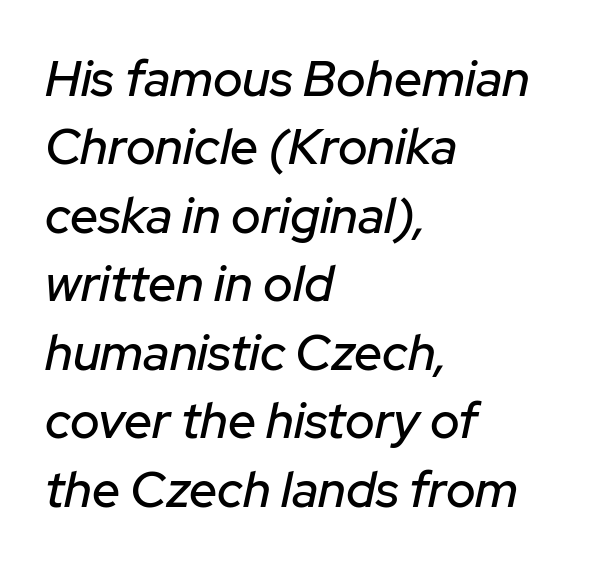
Would a proofreader flag this as italicized? Yes. Honestly, there is no underline to notice here at all. Between one letter and the next there's only the usual sliver of space. Every row of glyphs begins at an identical x-position on the left. The face used here is proportionally spaced, like ordinary book or web type. Regarding leading, the lines here are spaced in the standard way.
